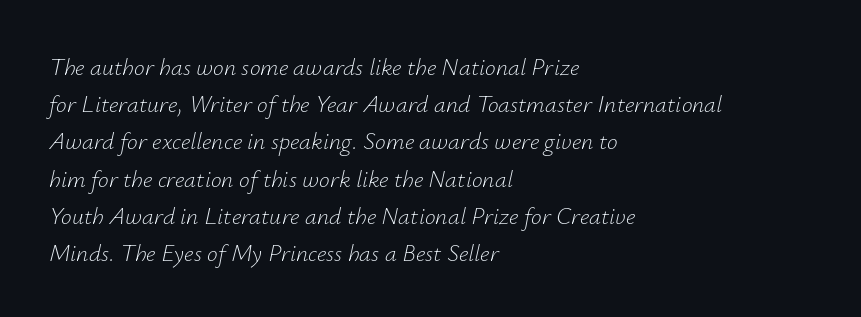
Any mark beneath the type? The region is blank. Glyph-to-glyph distance matches everyday printed text. Would a proofreader flag this as italicized? Yes. In CSS terms this would be text-align: left. Vertical spacing — default.
